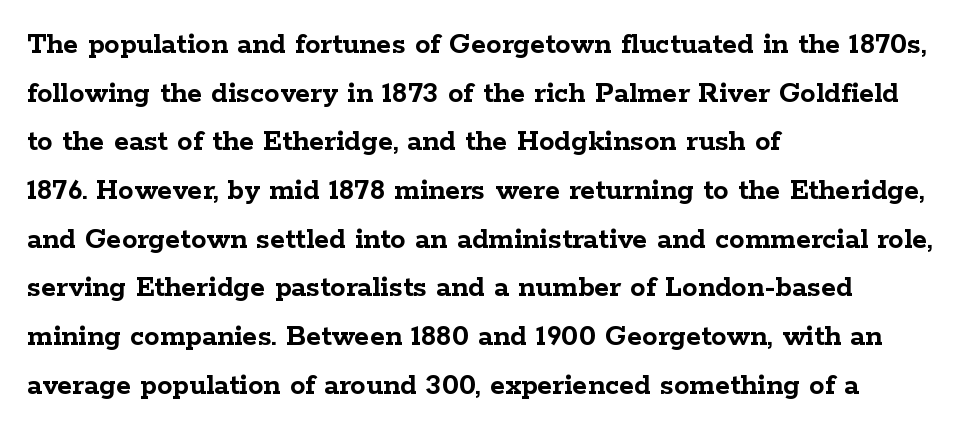
The image shows 31 px semibold, wide serif type, upright; set left-aligned, normal line spacing (1.57x), normal letter spacing, not underlined; low stroke contrast and a medium x-height.
